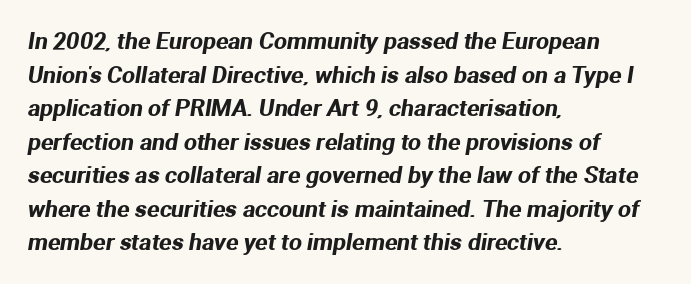
The image shows 23 px text type; set left-aligned, normal line spacing (1.46x), normal letter spacing, not underlined.
